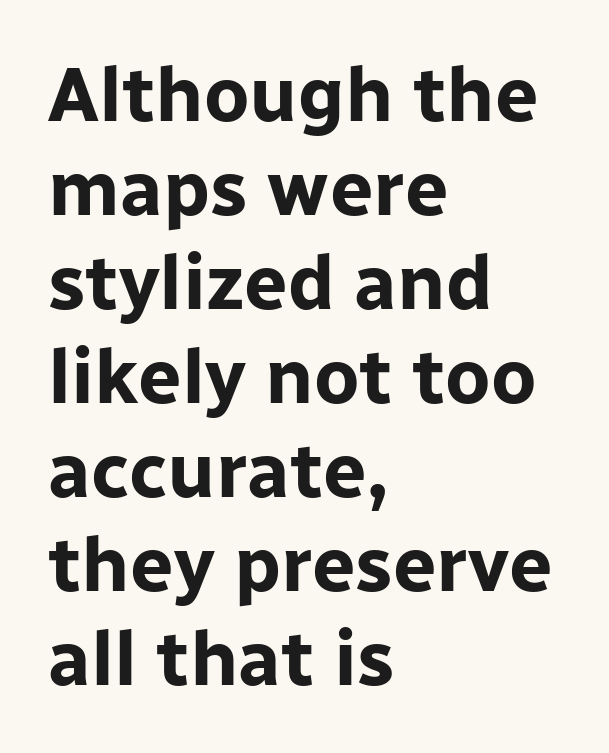
{"serif": "no", "italic": "no", "bold": "yes", "weight": "bold", "width": "normal", "stroke_contrast": "low", "x_height": "medium", "monospaced": "no", "underline": "no", "align": "left", "line_spacing_ratio": 1.22, "letter_spacing": "normal", "letter_spacing_em": 0.0, "glyph_px": 77}
